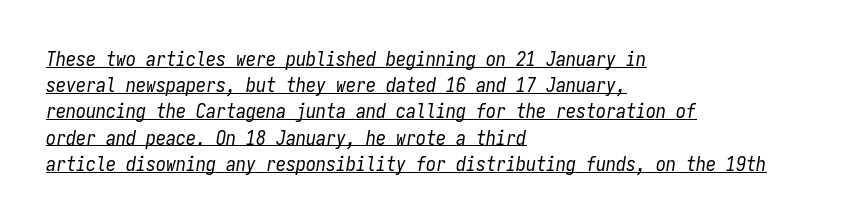
Notice how the passage keeps a crisp vertical edge on the left only. The whole block is typeset with a tilt. The type is set solid horizontally, with unmodified tracking. You can see a thin bar hugging the bottom of the glyphs. What's the leading like? Ordinary, nothing unusual. The letterforms sit at book weight or below.
